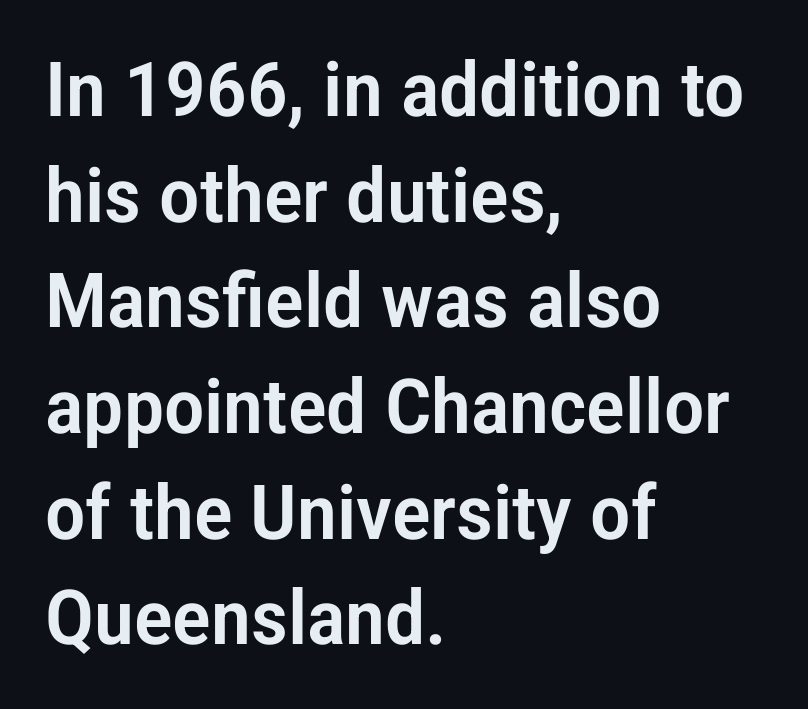
The image shows 76 px condensed sans-serif type, upright; set left-aligned, normal line spacing (1.39x), normal letter spacing, not underlined; low stroke contrast and a medium x-height.
